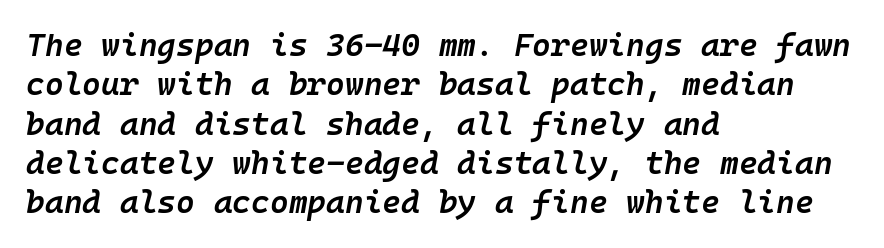
Q: Is the text bold? A: Semi-bold.
Q: Is the text italic (slanted)? A: Yes, it leans right by about 10 degrees.
Q: Is the text underlined? A: No.
Q: How is the paragraph aligned? A: Left-aligned.
Q: Is the spacing between letters normal or unusually wide? A: Normal.
Q: Width (condensed, normal, or wide)? A: Normal.
Q: Stroke contrast? A: Low.
Q: x-height? A: Medium.
Q: Monospaced? A: Yes.
